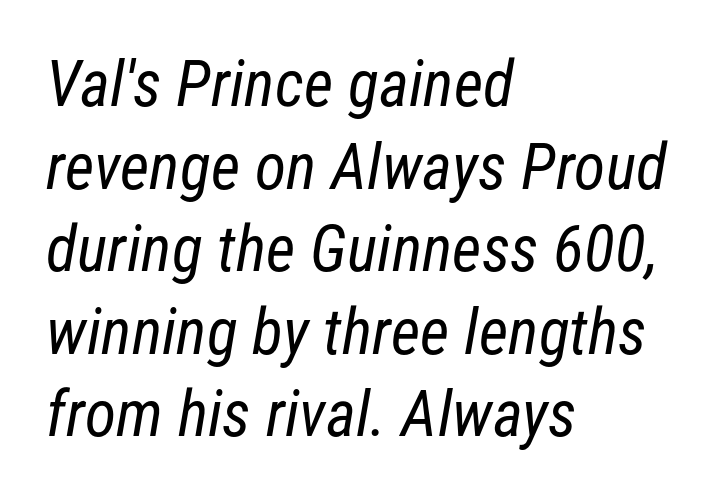
The image shows 64 px regular-weight, condensed sans-serif type; set left-aligned, normal line spacing (1.29x), normal letter spacing, not underlined; low stroke contrast and a medium x-height.
